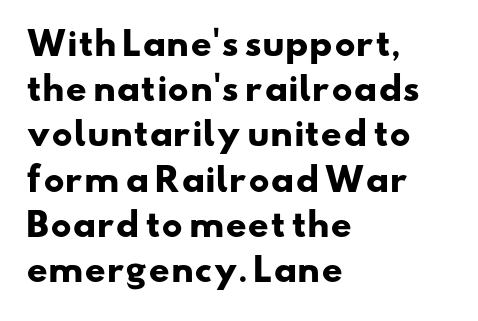
Q: Is the text bold? A: Yes.
Q: Is the typeface a serif or a sans-serif typeface? A: Sans-serif.
Q: Is the text underlined? A: No.
Q: How is the paragraph aligned? A: Left-aligned.
Q: Is the spacing between letters normal or unusually wide? A: Normal.
Q: Is the spacing between lines tight, normal or loose? A: Normal.
Q: Width (condensed, normal, or wide)? A: Wide.
Q: Stroke contrast? A: Low.
Q: x-height? A: Small.
Q: Monospaced? A: No.
